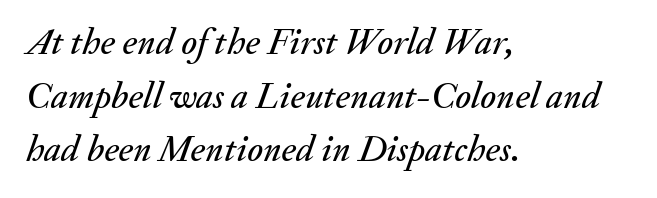
The image shows 37 px text type, italic (leaning right); set left-aligned, normal line spacing (1.45x), normal letter spacing, not underlined; medium stroke contrast and a small x-height.
